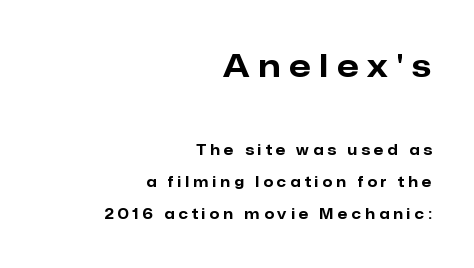
Q: Is the text bold? A: Yes.
Q: Is the text italic (slanted)? A: No, it is upright.
Q: Is the typeface a serif or a sans-serif typeface? A: Sans-serif.
Q: Is the text underlined? A: No.
Q: How is the paragraph aligned? A: Right-aligned.
Q: Is the spacing between letters normal or unusually wide? A: Unusually wide.
Q: Is the spacing between lines tight, normal or loose? A: Loose.
Q: Which block of text is set in a larger size, the first (top) or the second (bottom)? A: The first (top) one.
Q: Width (condensed, normal, or wide)? A: Normal.
Q: Stroke contrast? A: Low.
Q: x-height? A: Medium.
Q: Monospaced? A: No.
